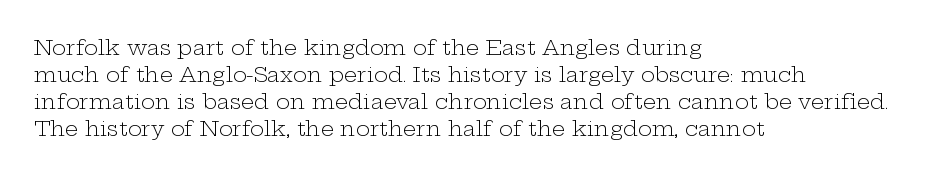
These lines keep a tight, regular rhythm from letter to letter. The rows are spaced the way most documents space them. Nothing heavy about these letters — not bold at all. A roman cut, with each character standing at attention. Check under the words: just untouched page. All the whitespace from short lines collects on the right.
